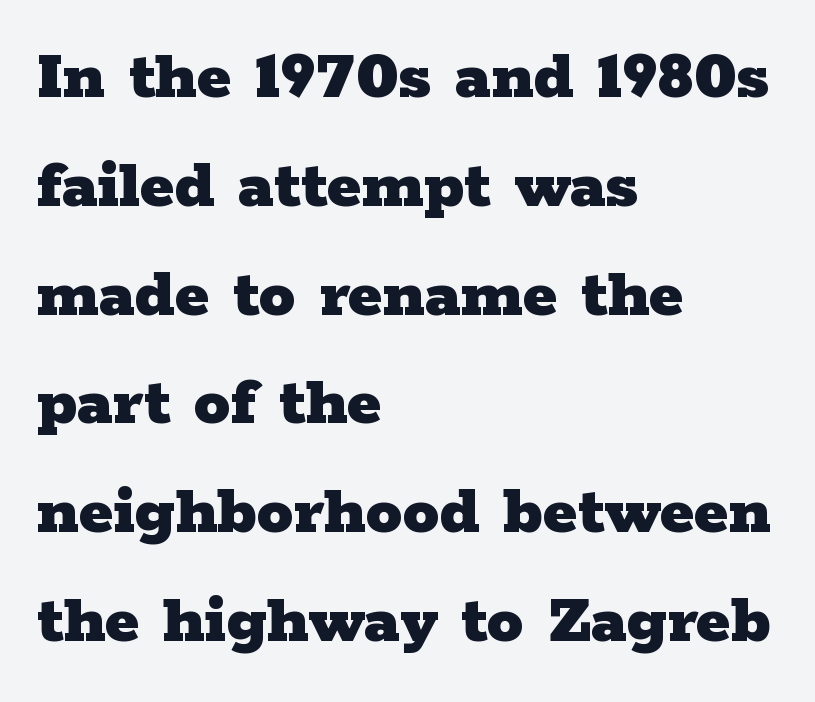
The image shows 73 px heavy, wide serif type, upright; set left-aligned, normal line spacing (1.49x), normal letter spacing, not underlined; low stroke contrast and a medium x-height.
